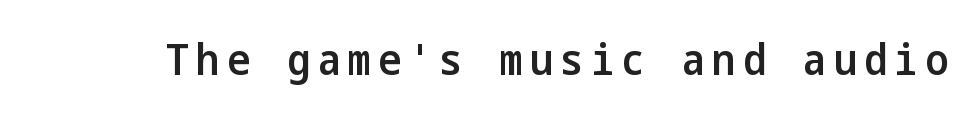
{"serif": "no", "italic": "no", "bold": "semi", "weight": "semibold", "width": "condensed", "stroke_contrast": "low", "x_height": "medium", "underline": "no", "glyph_px": 44}
